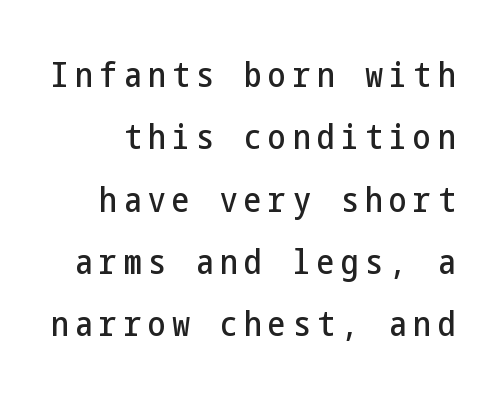
Letters rest on an invisible, unmarked baseline. The text was rendered using a sans face with plain stroke endings. Tall strokes in this sample are plumb rather than angled.
